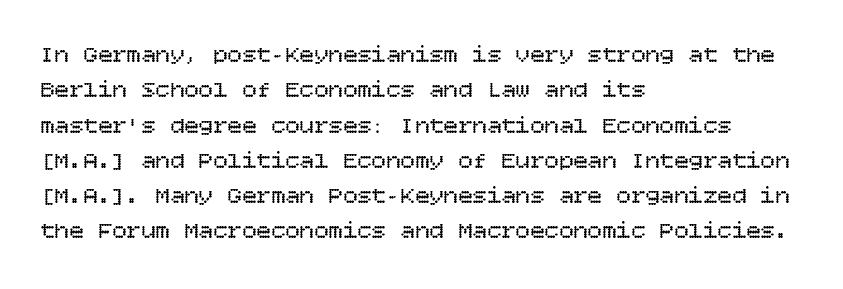
{"italic": "no", "bold": "no", "underline": "no", "align": "left", "line_spacing": "normal", "line_spacing_ratio": 1.47, "letter_spacing": "normal", "letter_spacing_em": 0.0, "glyph_px": 24}
